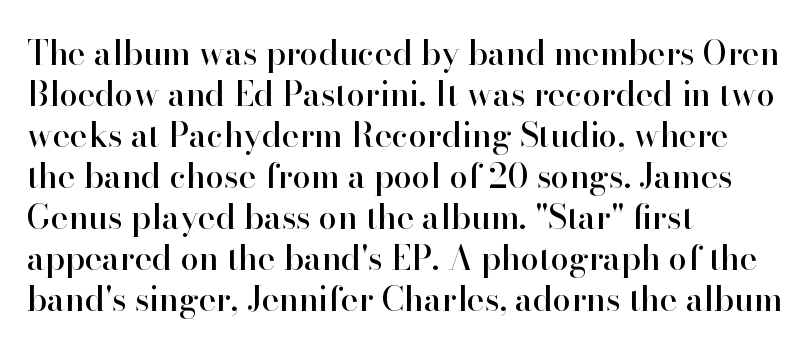
{"serif": "yes", "italic": "no", "width": "normal", "stroke_contrast": "high", "x_height": "small", "monospaced": "no", "underline": "no", "align": "left", "line_spacing_ratio": 1.24, "letter_spacing": "normal", "letter_spacing_em": 0.0, "glyph_px": 33}
